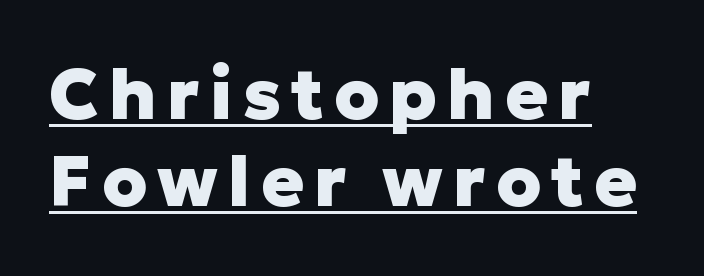
Q: Is the text bold? A: Yes.
Q: Is the text italic (slanted)? A: No, it is upright.
Q: Is the typeface a serif or a sans-serif typeface? A: Sans-serif.
Q: Is the text underlined? A: Yes.
Q: How is the paragraph aligned? A: Left-aligned.
Q: Width (condensed, normal, or wide)? A: Normal.
Q: Stroke contrast? A: Low.
Q: x-height? A: Medium.
Q: Monospaced? A: No.
